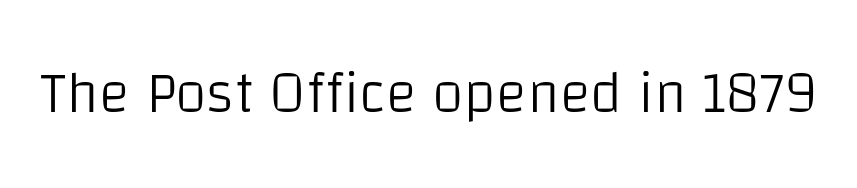
{"serif": "no", "italic": "no", "bold": "no", "weight": "light", "width": "normal", "stroke_contrast": "low", "x_height": "large", "monospaced": "no", "underline": "no", "letter_spacing": "normal", "letter_spacing_em": 0.0, "glyph_px": 58}
